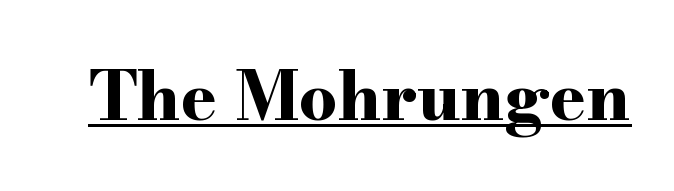
Bold? Absolutely — the strokes are thick and heavy. Designer's note — italics off, roman on. The rendering uses the underline text-decoration. Varying glyph widths throughout — classic text-font behaviour.
